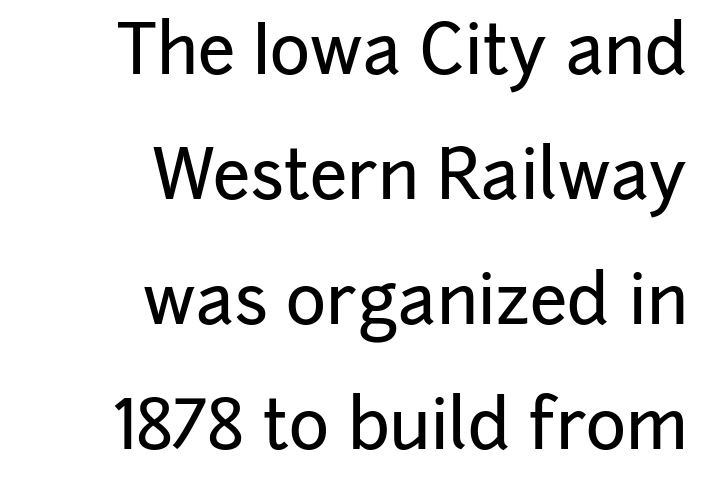
The image shows 68 px sans-serif type, upright; set right-aligned, line spacing 1.84x, normal letter spacing, not underlined; low stroke contrast and a medium x-height.
